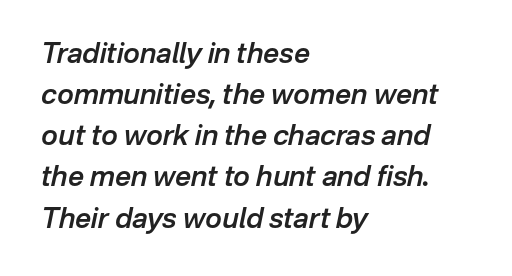
Q: Is the text bold? A: Semi-bold.
Q: Is the text italic (slanted)? A: Yes, it leans right by about 12 degrees.
Q: Is the text underlined? A: No.
Q: How is the paragraph aligned? A: Left-aligned.
Q: Is the spacing between letters normal or unusually wide? A: Normal.
Q: Is the spacing between lines tight, normal or loose? A: Normal.
Q: Width (condensed, normal, or wide)? A: Normal.
Q: Stroke contrast? A: Low.
Q: x-height? A: Medium.
Q: Monospaced? A: No.
